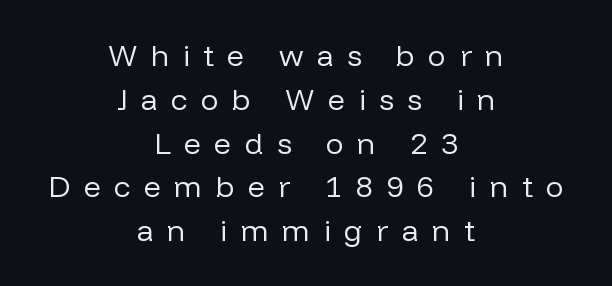
{"serif": "no", "italic": "no", "bold": "no", "weight": "regular", "width": "normal", "stroke_contrast": "low", "x_height": "medium", "monospaced": "no", "underline": "no", "align": "center", "line_spacing": "normal", "line_spacing_ratio": 1.46, "letter_spacing": "wide", "letter_spacing_em": 0.45, "glyph_px": 30}
